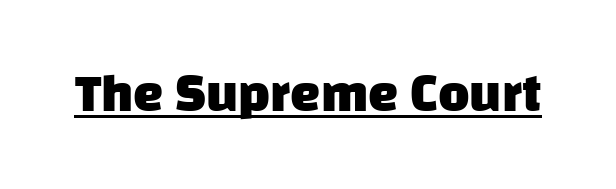
The passage shown is typed in a proportional face where columns would drift. Look at the tracking — it's just the regular setting, nothing added. A rule runs beneath these lines of type. Typographic density is high because the face is bold. A sans-serif font was chosen for this passage.
